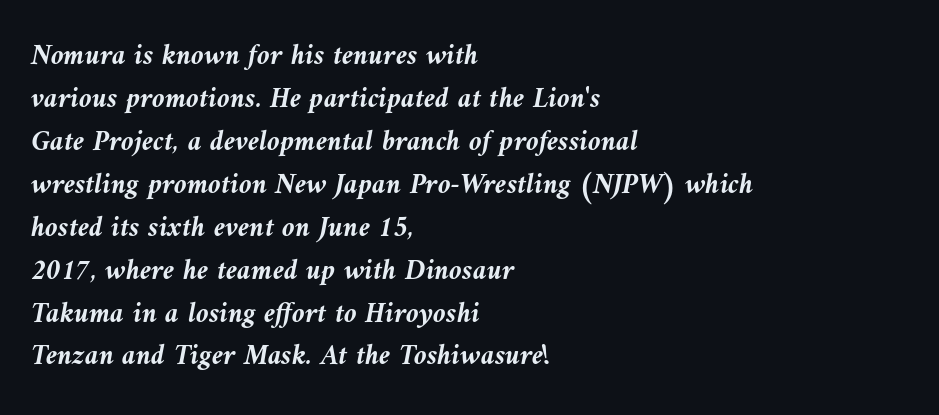
The image shows 29 px semibold type, italic (leaning left); set left-aligned, normal line spacing (1.48x), normal letter spacing, not underlined; medium stroke contrast and a medium x-height.
